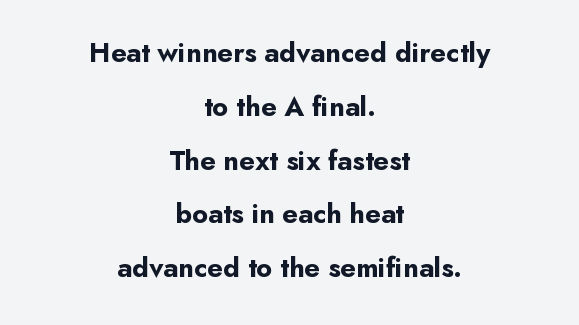
{"serif": "no", "italic": "no", "bold": "yes", "weight": "bold", "width": "normal", "stroke_contrast": "low", "x_height": "small", "monospaced": "no", "underline": "no", "align": "center", "line_spacing": "loose", "line_spacing_ratio": 1.92, "letter_spacing": "normal", "letter_spacing_em": 0.0, "glyph_px": 28}
